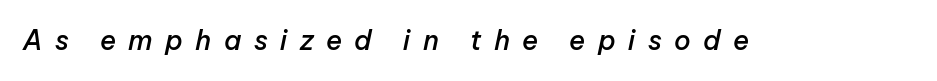
The image shows 27 px text type, italic (leaning right); set unusually wide letter spacing (+0.46 em), not underlined.
